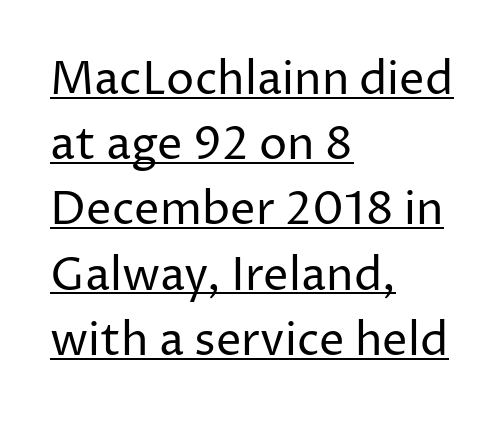
{"serif": "no", "italic": "no", "bold": "no", "weight": "regular", "width": "normal", "stroke_contrast": "low", "x_height": "medium", "monospaced": "no", "underline": "yes", "align": "left", "line_spacing": "normal", "line_spacing_ratio": 1.45, "letter_spacing": "normal", "letter_spacing_em": 0.0, "glyph_px": 45}
